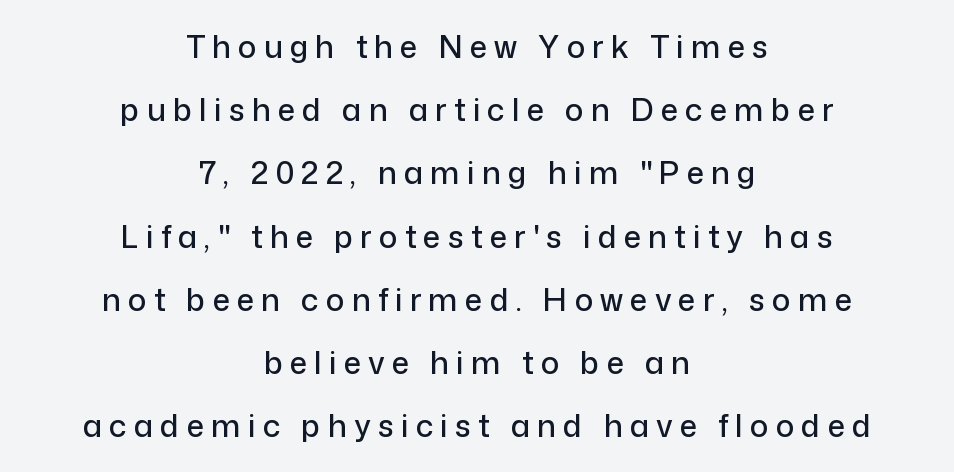
Q: Is the text italic (slanted)? A: No, it is upright.
Q: Is the typeface a serif or a sans-serif typeface? A: Sans-serif.
Q: Is the text underlined? A: No.
Q: How is the paragraph aligned? A: Centered.
Q: Is the spacing between letters normal or unusually wide? A: Unusually wide.
Q: Is the spacing between lines tight, normal or loose? A: Loose.
Q: Width (condensed, normal, or wide)? A: Normal.
Q: Stroke contrast? A: Low.
Q: x-height? A: Medium.
Q: Monospaced? A: No.
